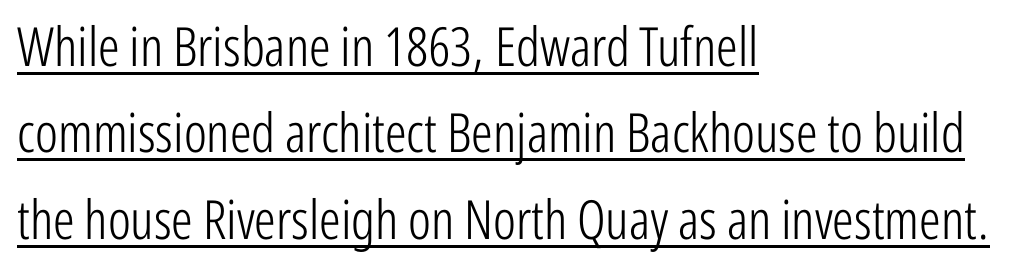
{"serif": "no", "italic": "no", "bold": "no", "weight": "light", "width": "condensed", "stroke_contrast": "low", "x_height": "medium", "monospaced": "no", "underline": "yes", "align": "left", "line_spacing": "normal", "line_spacing_ratio": 1.6, "letter_spacing": "normal", "letter_spacing_em": 0.0, "glyph_px": 54}
